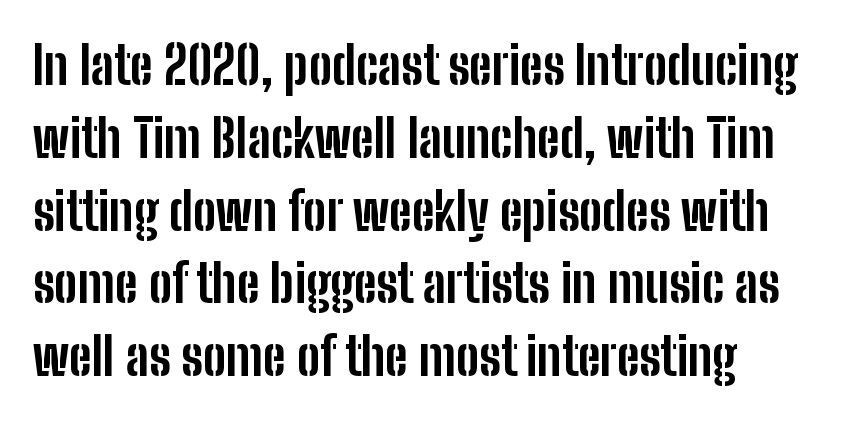
The image shows 52 px bold, condensed sans-serif type, upright; set left-aligned, normal line spacing (1.4x), normal letter spacing, not underlined; low stroke contrast and a medium x-height.
